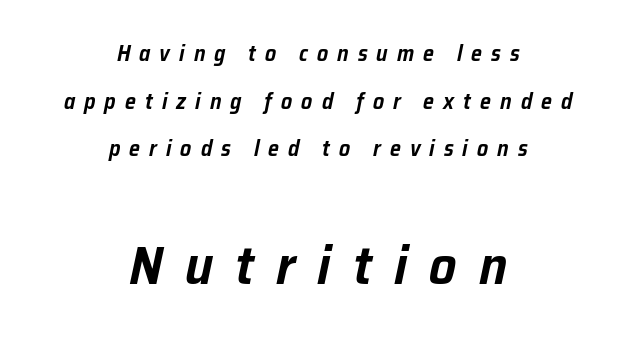
Q: Is the text italic (slanted)? A: Yes, it leans right by about 12 degrees.
Q: Is the text underlined? A: No.
Q: How is the paragraph aligned? A: Centered.
Q: Is the spacing between letters normal or unusually wide? A: Unusually wide.
Q: Is the spacing between lines tight, normal or loose? A: Loose.
Q: Which block of text is set in a larger size, the first (top) or the second (bottom)? A: The second (bottom) one.
Q: Width (condensed, normal, or wide)? A: Normal.
Q: Stroke contrast? A: Low.
Q: x-height? A: Medium.
Q: Monospaced? A: No.
